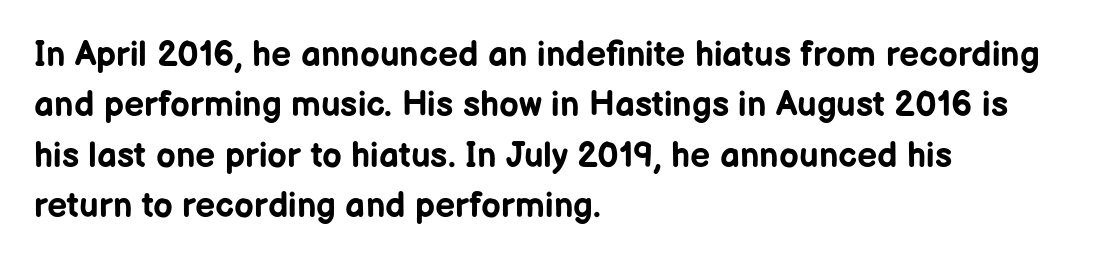
The image shows 35 px bold sans-serif type, upright; set left-aligned, normal line spacing (1.44x), normal letter spacing, not underlined; low stroke contrast and a medium x-height.
